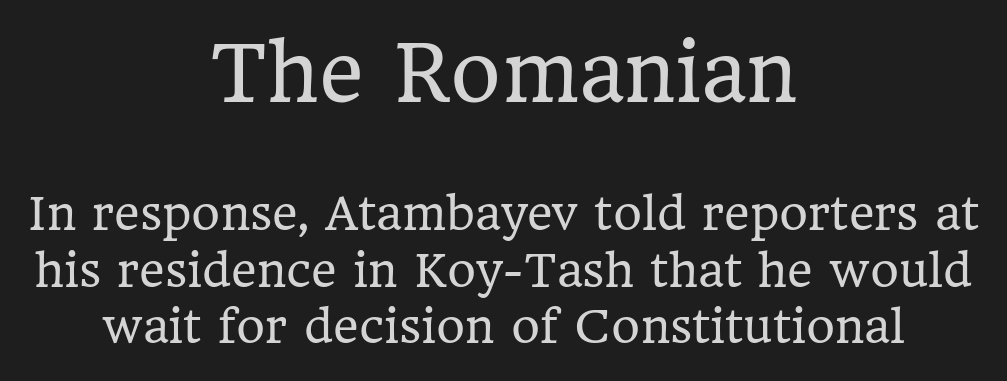
Q: Is the text bold? A: No.
Q: Is the text italic (slanted)? A: No, it is upright.
Q: Is the typeface a serif or a sans-serif typeface? A: Serif.
Q: Is the text underlined? A: No.
Q: How is the paragraph aligned? A: Centered.
Q: Is the spacing between letters normal or unusually wide? A: Normal.
Q: Is the spacing between lines tight, normal or loose? A: Normal.
Q: Which block of text is set in a larger size, the first (top) or the second (bottom)? A: The first (top) one.
Q: Width (condensed, normal, or wide)? A: Normal.
Q: Stroke contrast? A: Low.
Q: x-height? A: Medium.
Q: Monospaced? A: No.
